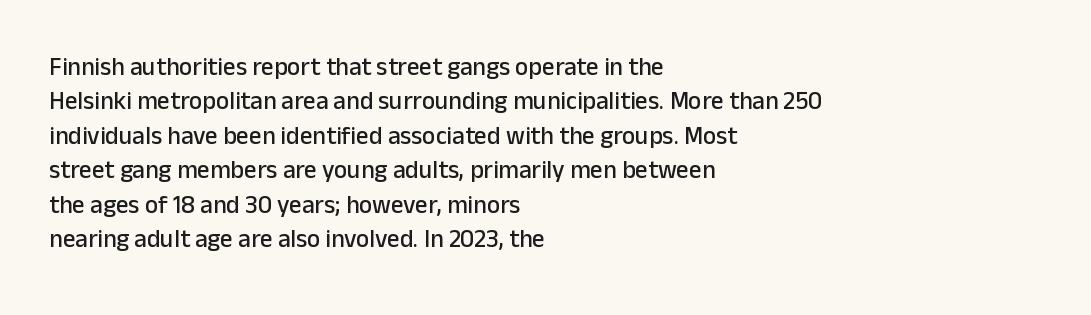
The image shows 25 px text type, upright; set left-aligned, normal line spacing (1.38x), normal letter spacing, not underlined.
